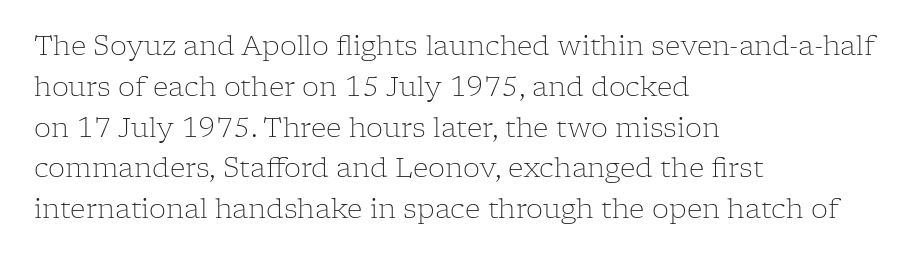
Q: Is the text bold? A: No.
Q: Is the text italic (slanted)? A: No, it is upright.
Q: Is the text underlined? A: No.
Q: How is the paragraph aligned? A: Left-aligned.
Q: Is the spacing between letters normal or unusually wide? A: Normal.
Q: Is the spacing between lines tight, normal or loose? A: Normal.
